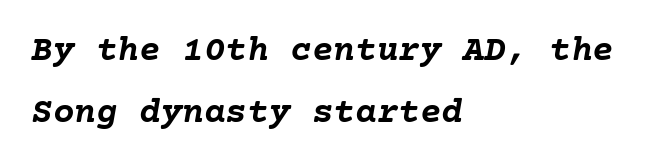
The passage shown is emphatically bold. Glyph-to-glyph distance matches everyday printed text. The font's italic variant was chosen for this text. The glyphs are unaccompanied by any horizontal stroke below them.
